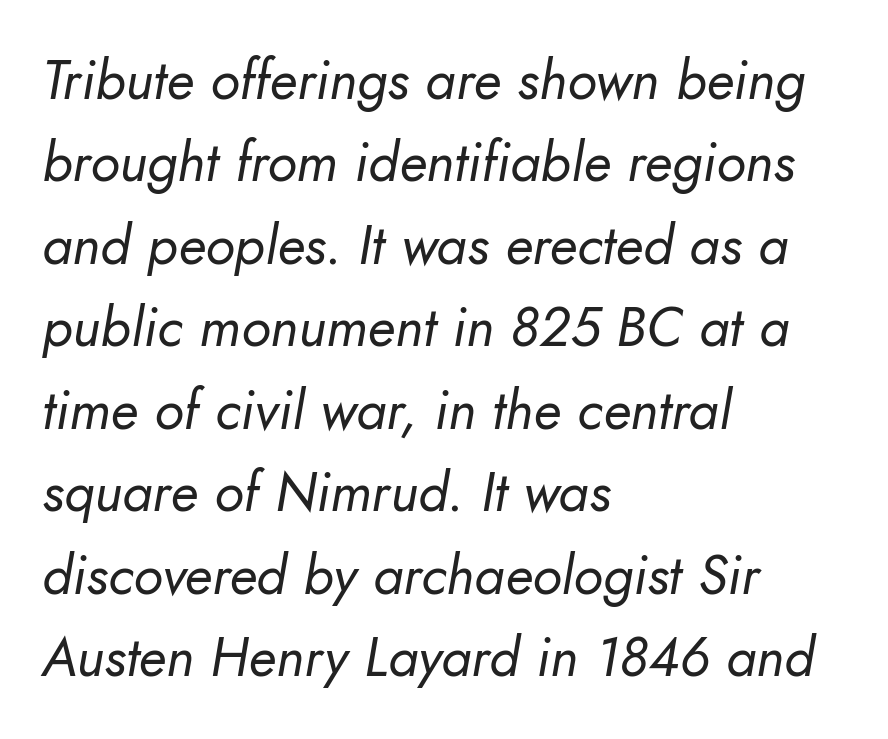
No letter is thick-stroked: the sample isn't bold. These lines are rendered in a variable-pitch font. In CSS terms this would be text-align: left. Interline gaps are of average width in this sample. The tracking reads as untouched default to a designer's eye. Clear beneath every line of the passage.
